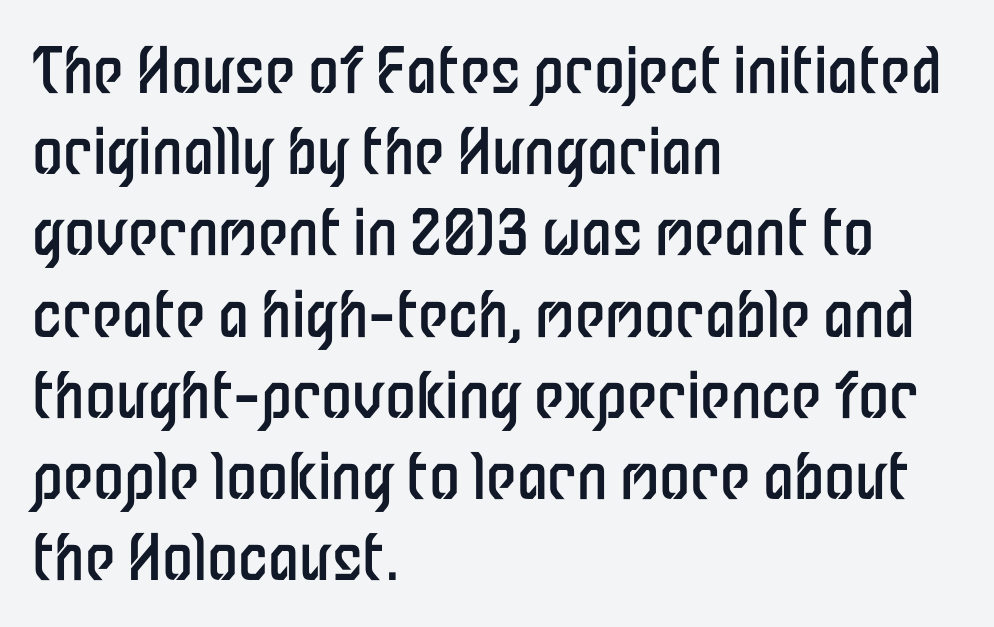
Q: Is the text bold? A: No.
Q: Is the text italic (slanted)? A: No, it is upright.
Q: Is the typeface a serif or a sans-serif typeface? A: Sans-serif.
Q: Is the text underlined? A: No.
Q: How is the paragraph aligned? A: Left-aligned.
Q: Is the spacing between letters normal or unusually wide? A: Normal.
Q: Is the spacing between lines tight, normal or loose? A: Normal.
Q: Width (condensed, normal, or wide)? A: Condensed.
Q: Stroke contrast? A: Low.
Q: x-height? A: Medium.
Q: Monospaced? A: No.
